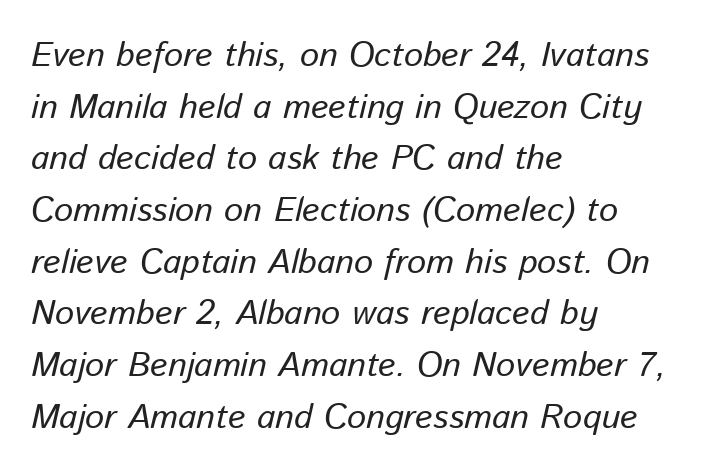
The image shows 34 px text type, italic (leaning right); set left-aligned, normal line spacing (1.52x), normal letter spacing, not underlined; low stroke contrast and a medium x-height.
